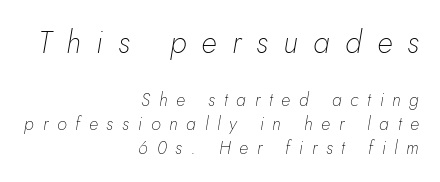
Size hierarchy here favors the leading block over the trailing one. Ink coverage per letter is moderate at most. A typesetter would call this leading conventional body-copy spacing. The glyphs look as if they've been sheared to an angle. Visually the block forms a straight wall on the right and a jagged coastline on the left.
